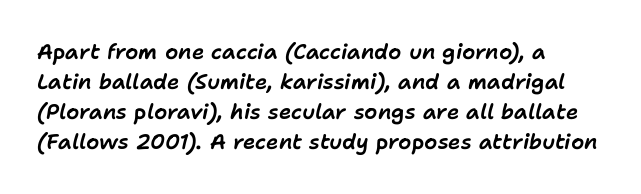
{"italic": "yes", "lean": "right", "slant_degrees": 11, "underline": "no", "align": "left", "line_spacing": "normal", "line_spacing_ratio": 1.43, "letter_spacing": "normal", "letter_spacing_em": 0.0, "glyph_px": 21}
